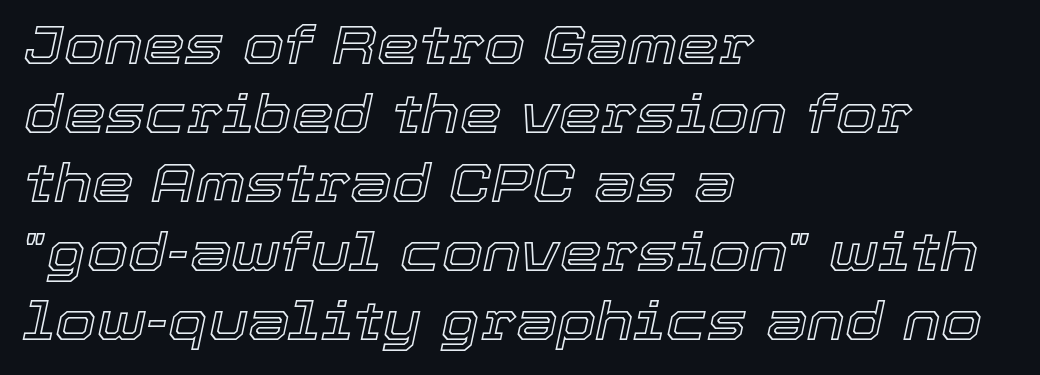
The designer left line spacing at the default. Each word holds together tightly as a unit, with standard inter-letter gaps. An italicized treatment has been applied to the whole sample. The string is rendered with underlining switched off.
